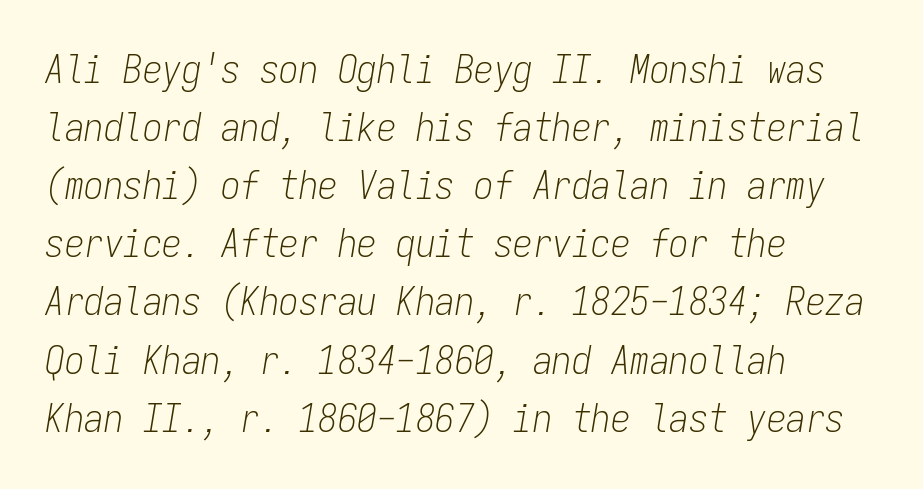
The words here are not underlined. Here the glyphs are tracked normally, forming tight word shapes. The lines in this sample share a left origin and differ only in where they stop. Think of a typewriter: that constant character pitch is what you see here. The specimen reads as italic at a glance.
